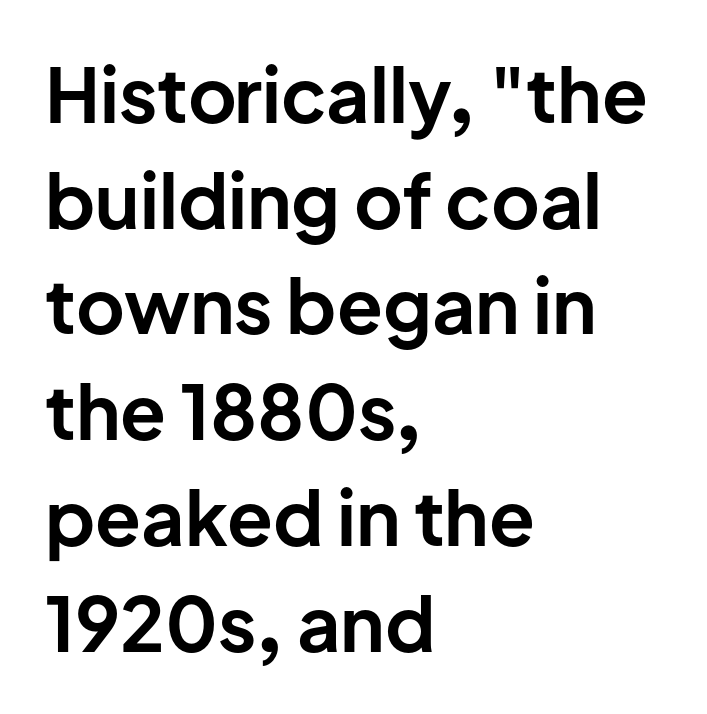
The image shows 75 px bold sans-serif type, upright; set left-aligned, normal line spacing (1.41x), normal letter spacing, not underlined; low stroke contrast and a medium x-height.
